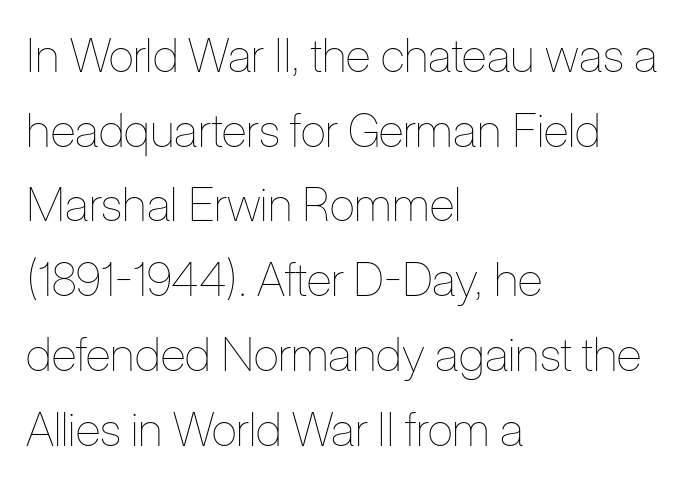
The image shows 47 px thin, condensed type, upright; set left-aligned, normal line spacing (1.59x), normal letter spacing, not underlined; low stroke contrast and a medium x-height.
